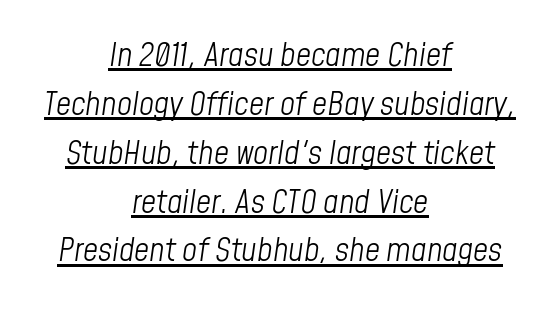
{"italic": "yes", "lean": "right", "slant_degrees": 8, "bold": "no", "weight": "light", "width": "condensed", "stroke_contrast": "low", "x_height": "medium", "monospaced": "no", "underline": "yes", "align": "center", "line_spacing": "normal", "line_spacing_ratio": 1.48, "letter_spacing": "normal", "letter_spacing_em": 0.0, "glyph_px": 33}
